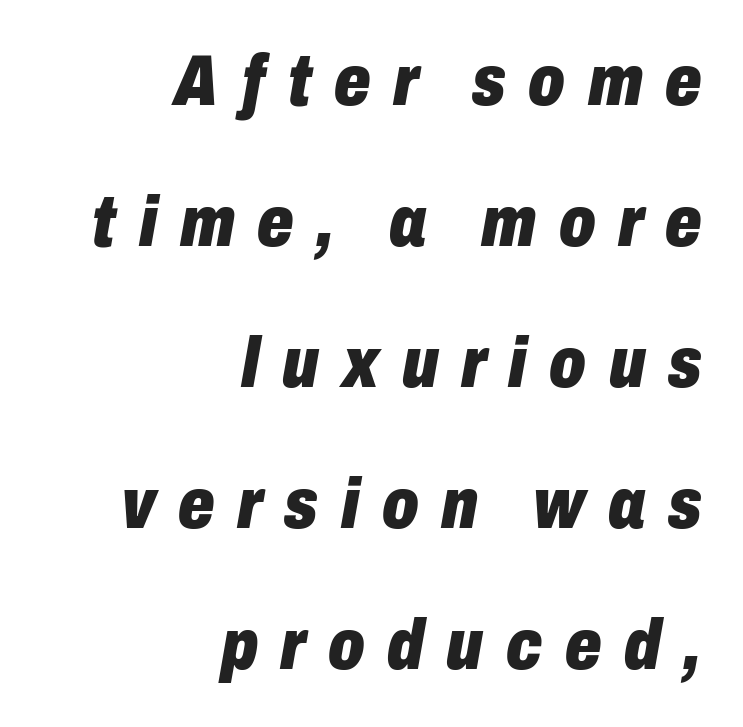
{"italic": "yes", "lean": "right", "slant_degrees": 10, "bold": "yes", "weight": "heavy", "width": "condensed", "stroke_contrast": "low", "x_height": "medium", "monospaced": "no", "underline": "no", "align": "right", "line_spacing": "loose", "line_spacing_ratio": 1.96, "letter_spacing": "wide", "letter_spacing_em": 0.31, "glyph_px": 72}
